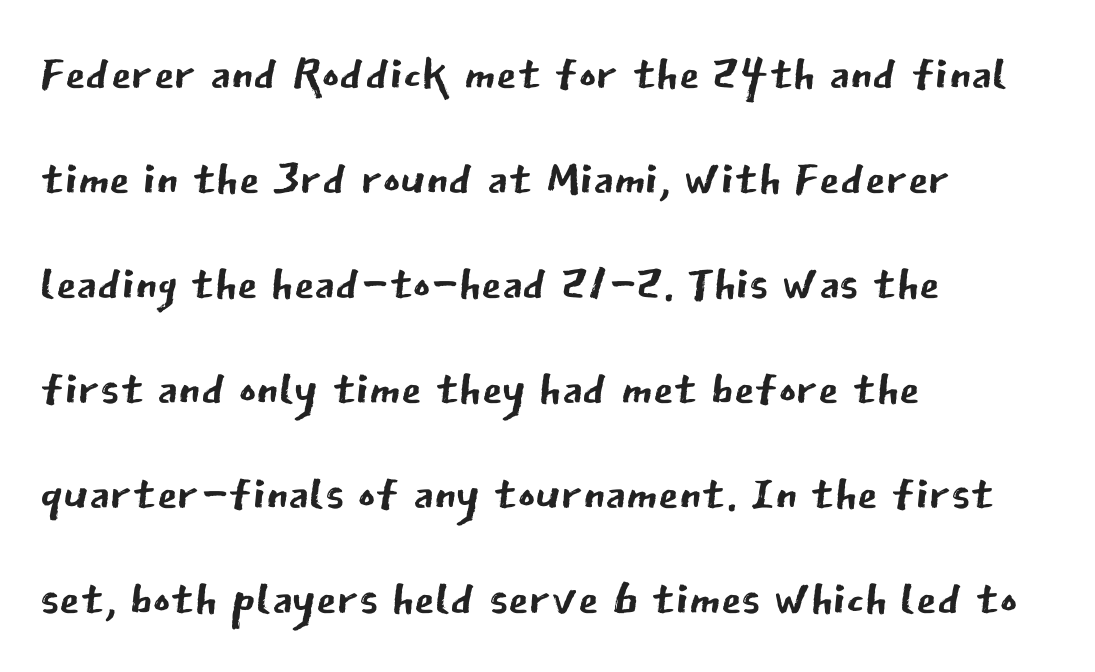
{"serif": "no", "italic": "no", "bold": "no", "weight": "regular", "width": "normal", "stroke_contrast": "low", "x_height": "medium", "monospaced": "no", "underline": "no", "align": "left", "line_spacing": "normal", "line_spacing_ratio": 1.59, "letter_spacing": "normal", "letter_spacing_em": 0.0, "glyph_px": 66}
